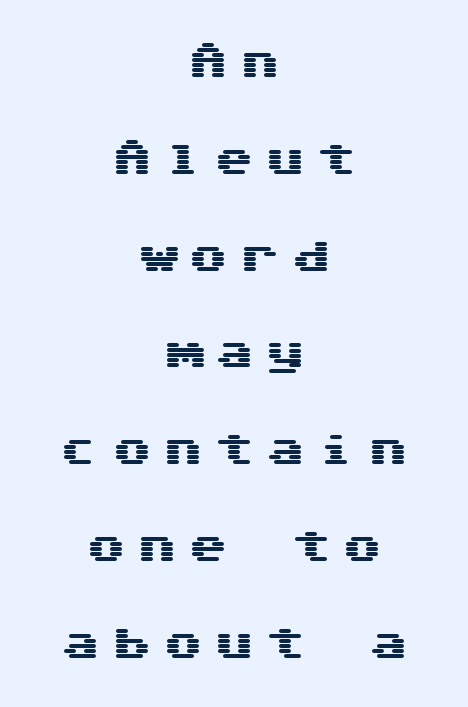
Q: Is the text italic (slanted)? A: No, it is upright.
Q: Is the typeface a serif or a sans-serif typeface? A: Sans-serif.
Q: Is the text underlined? A: No.
Q: How is the paragraph aligned? A: Centered.
Q: Is the spacing between letters normal or unusually wide? A: Unusually wide.
Q: Is the spacing between lines tight, normal or loose? A: Loose.
Q: Width (condensed, normal, or wide)? A: Wide.
Q: Stroke contrast? A: Medium.
Q: x-height? A: Medium.
Q: Monospaced? A: Yes.
